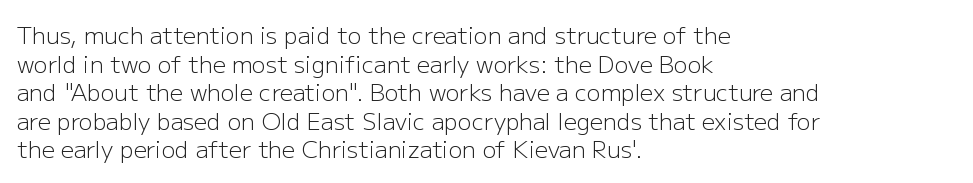
The image shows 23 px text type, upright; set left-aligned, line spacing 1.24x, normal letter spacing, not underlined.
